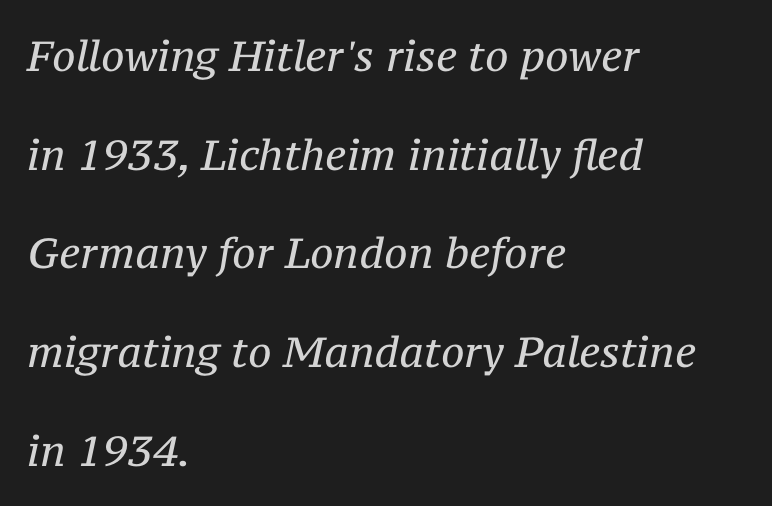
Q: Is the text bold? A: No.
Q: Is the text italic (slanted)? A: Yes, it leans right by about 12 degrees.
Q: Is the typeface a serif or a sans-serif typeface? A: Serif.
Q: Is the text underlined? A: No.
Q: How is the paragraph aligned? A: Left-aligned.
Q: Is the spacing between letters normal or unusually wide? A: Normal.
Q: Is the spacing between lines tight, normal or loose? A: Loose.
Q: Width (condensed, normal, or wide)? A: Normal.
Q: Stroke contrast? A: Medium.
Q: x-height? A: Medium.
Q: Monospaced? A: No.
